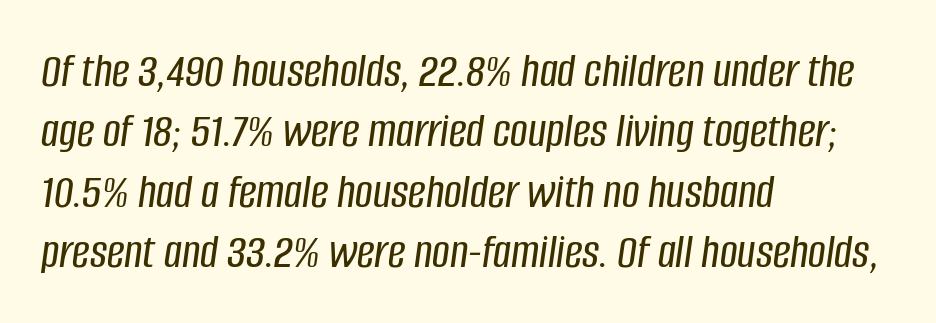
The image shows 49 px condensed type, italic (leaning right); set left-aligned, line spacing 1.23x, normal letter spacing, not underlined; low stroke contrast and a large x-height.
